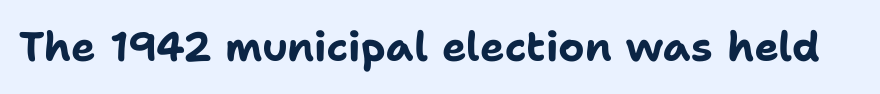
Q: Is the text bold? A: Yes.
Q: Is the text italic (slanted)? A: No, it is upright.
Q: Is the typeface a serif or a sans-serif typeface? A: Sans-serif.
Q: Is the text underlined? A: No.
Q: Is the spacing between letters normal or unusually wide? A: Normal.
Q: Width (condensed, normal, or wide)? A: Normal.
Q: Stroke contrast? A: Low.
Q: x-height? A: Medium.
Q: Monospaced? A: No.
